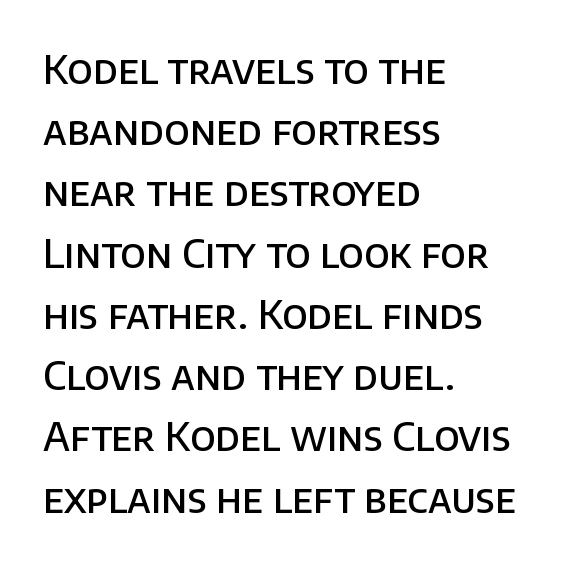
Normally led — the rows are evenly, conventionally spaced. Weight check: semibold — heavier than regular, not quite bold. Varying glyph widths throughout — classic text-font behaviour. Standard letterfit; no display-style spreading of the glyphs. It's the straight-up-and-down kind of type.
